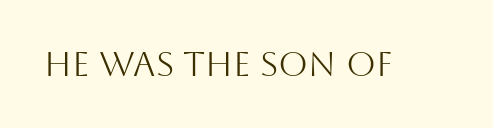
Q: Is the text bold? A: No.
Q: Is the text italic (slanted)? A: No, it is upright.
Q: Is the typeface a serif or a sans-serif typeface? A: Sans-serif.
Q: Is the text underlined? A: No.
Q: Is the spacing between letters normal or unusually wide? A: Normal.
Q: Width (condensed, normal, or wide)? A: Normal.
Q: Stroke contrast? A: Medium.
Q: x-height? A: Large.
Q: Monospaced? A: No.
